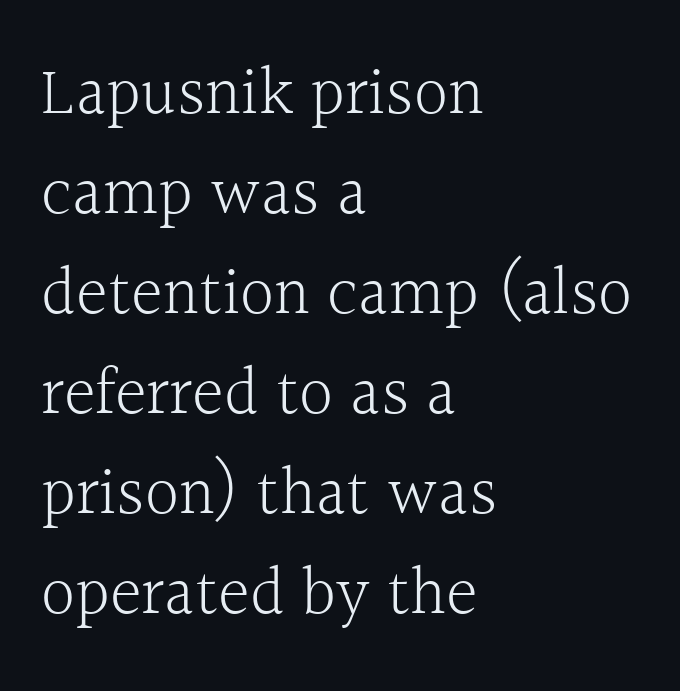
Q: Is the text bold? A: No.
Q: Is the text italic (slanted)? A: No, it is upright.
Q: Is the typeface a serif or a sans-serif typeface? A: Serif.
Q: Is the text underlined? A: No.
Q: How is the paragraph aligned? A: Left-aligned.
Q: Is the spacing between letters normal or unusually wide? A: Normal.
Q: Is the spacing between lines tight, normal or loose? A: Normal.
Q: Width (condensed, normal, or wide)? A: Normal.
Q: x-height? A: Medium.
Q: Monospaced? A: No.
